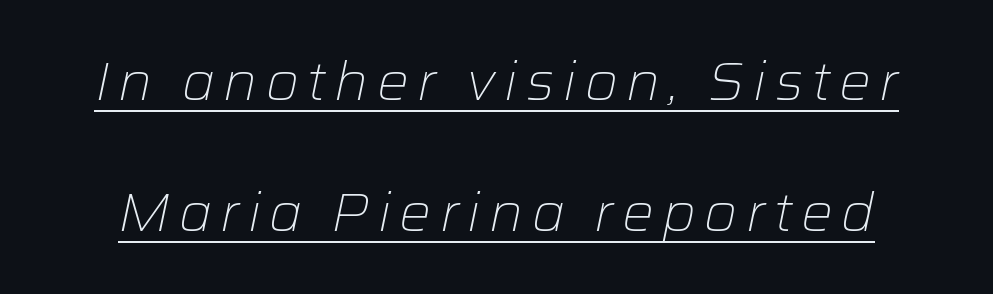
The image shows 53 px light type, italic (leaning right); set loose line spacing (2.47x), underlined; low stroke contrast and a medium x-height.
